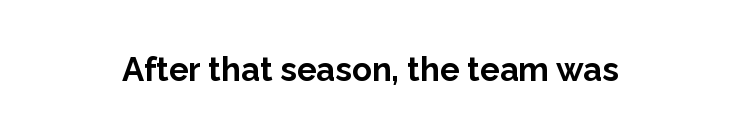
The image shows 33 px bold sans-serif type, upright; set normal letter spacing, not underlined; low stroke contrast and a medium x-height.
